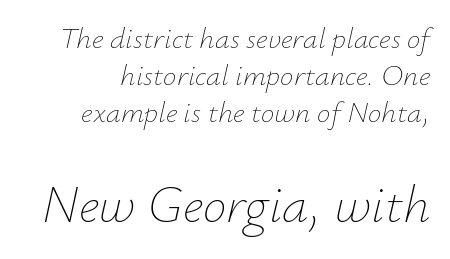
Q: Is the text bold? A: No.
Q: Is the text italic (slanted)? A: Yes, it leans right by about 12 degrees.
Q: Is the text underlined? A: No.
Q: Is the spacing between letters normal or unusually wide? A: Normal.
Q: Which block of text is set in a larger size, the first (top) or the second (bottom)? A: The second (bottom) one.
Q: Width (condensed, normal, or wide)? A: Normal.
Q: Stroke contrast? A: Low.
Q: x-height? A: Small.
Q: Monospaced? A: No.
